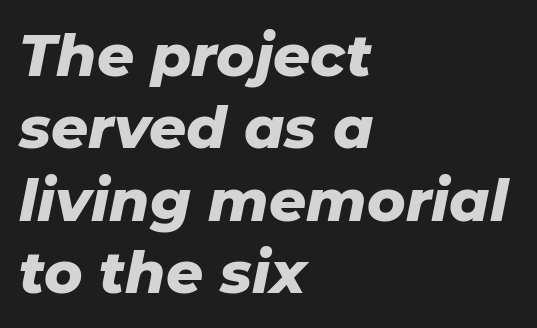
The typesetter chose a ragged-right arrangement here. The face used here is proportionally spaced, like ordinary book or web type. The letterforms sit shoulder to shoulder at normal distance. An italicized treatment has been applied to the whole sample. What's the leading like? Ordinary, nothing unusual.
